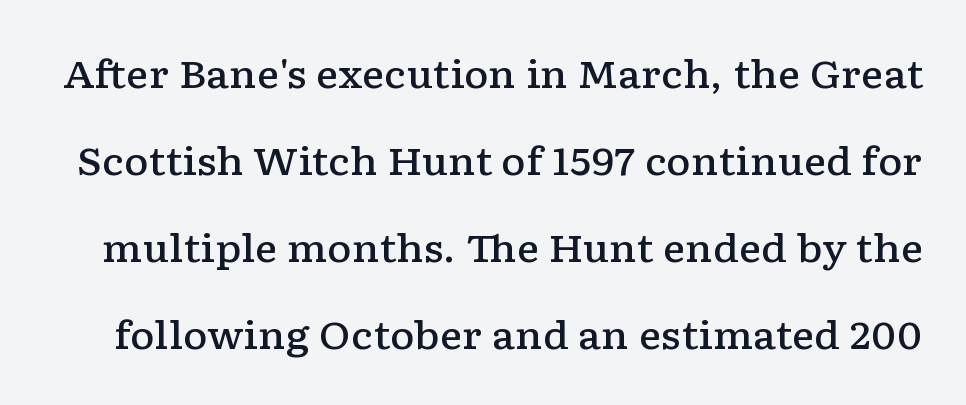
Q: Is the text bold? A: Semi-bold.
Q: Is the text italic (slanted)? A: No, it is upright.
Q: Is the typeface a serif or a sans-serif typeface? A: Serif.
Q: Is the text underlined? A: No.
Q: Is the spacing between letters normal or unusually wide? A: Normal.
Q: Is the spacing between lines tight, normal or loose? A: Loose.
Q: Width (condensed, normal, or wide)? A: Wide.
Q: Stroke contrast? A: Low.
Q: x-height? A: Medium.
Q: Monospaced? A: No.
